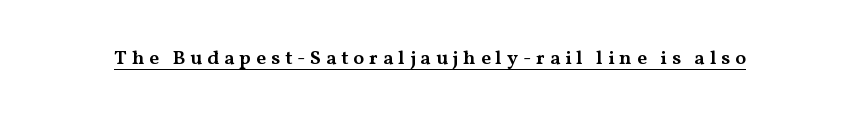
{"italic": "no", "bold": "semi", "underline": "yes", "letter_spacing": "wide", "letter_spacing_em": 0.24, "glyph_px": 20}
